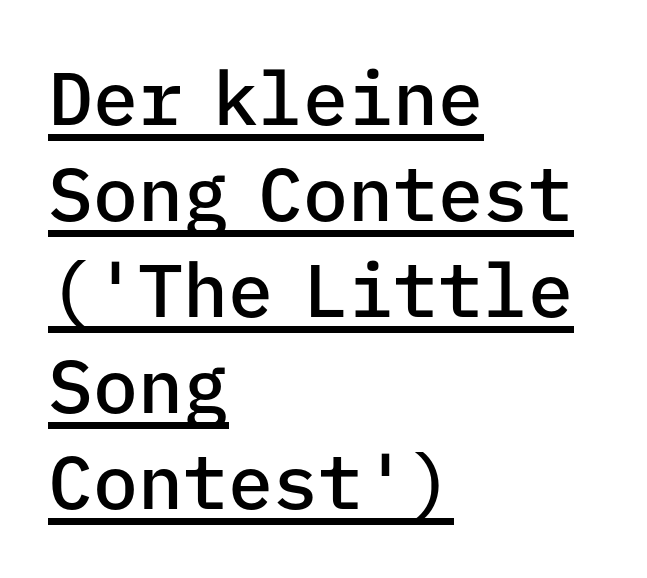
{"serif": "no", "italic": "no", "bold": "semi", "weight": "semibold", "width": "normal", "stroke_contrast": "low", "x_height": "medium", "monospaced": "yes", "underline": "yes", "align": "left", "line_spacing": "normal", "line_spacing_ratio": 1.28, "letter_spacing": "normal", "letter_spacing_em": 0.0, "glyph_px": 75}
